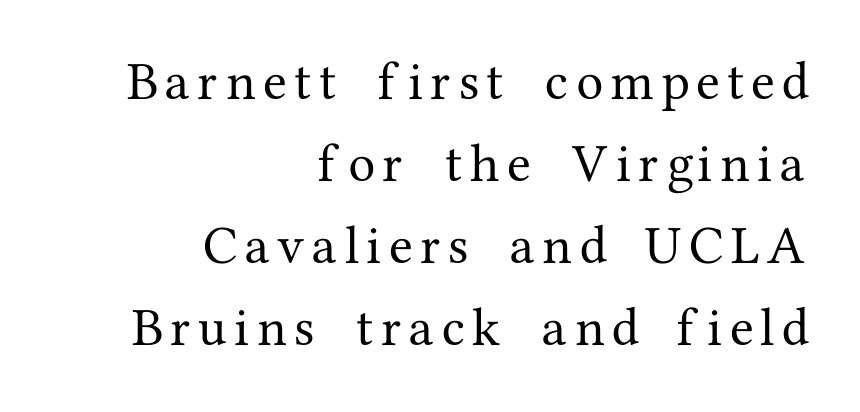
No italicization has been applied; the sample stays upright. The passage shown is not underscored anywhere. Old-style or modern, the face here clearly has serifs. The face used here is proportionally spaced, like ordinary book or web type. The lines in this sample share a right terminus and differ only in where they begin.
